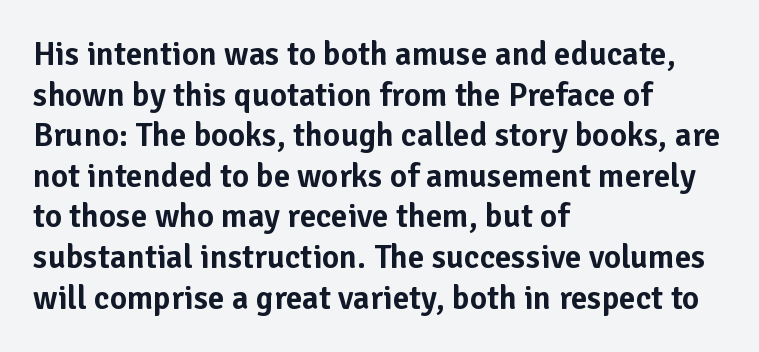
Q: Is the text italic (slanted)? A: No, it is upright.
Q: Is the typeface a serif or a sans-serif typeface? A: Sans-serif.
Q: Is the text underlined? A: No.
Q: How is the paragraph aligned? A: Left-aligned.
Q: Is the spacing between letters normal or unusually wide? A: Normal.
Q: Width (condensed, normal, or wide)? A: Normal.
Q: Stroke contrast? A: Low.
Q: x-height? A: Medium.
Q: Monospaced? A: No.
